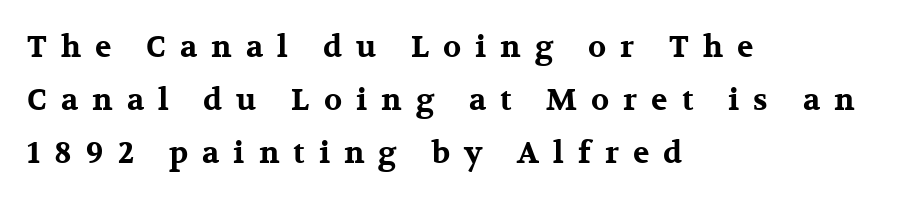
Typographically, this falls in the serif category. One-word summary of the alignment: left. Does extra space separate the letters? Yes, quite a lot of it. Students, this is bold: see how much ink each stroke carries. Think of a printed novel: that variable character pitch is what you see here.
